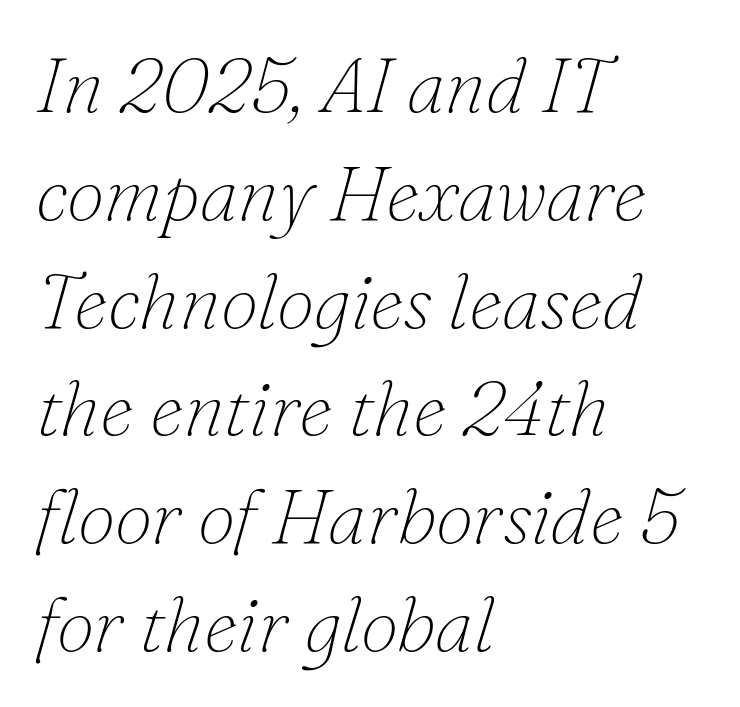
The image shows 77 px thin serif type, italic (leaning right); set left-aligned, normal line spacing (1.4x), normal letter spacing, not underlined; low stroke contrast and a small x-height.
